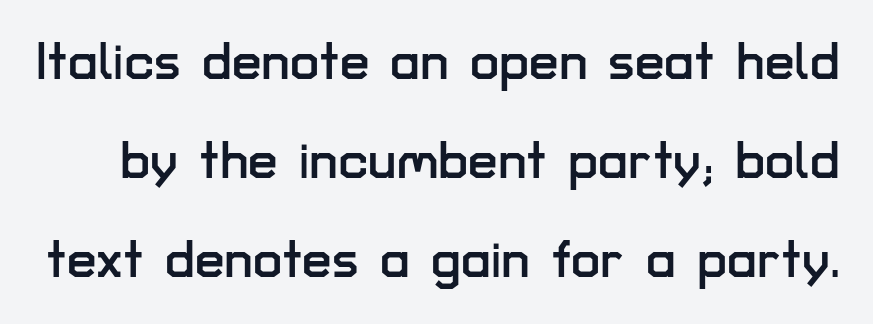
The image shows 53 px sans-serif type, upright; set line spacing 1.87x, normal letter spacing, not underlined; low stroke contrast and a medium x-height.
